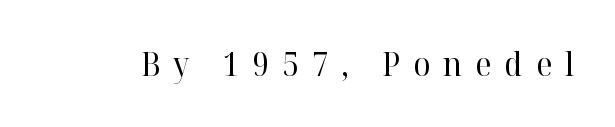
Q: Is the text bold? A: No.
Q: Is the text italic (slanted)? A: No, it is upright.
Q: Is the typeface a serif or a sans-serif typeface? A: Serif.
Q: Is the text underlined? A: No.
Q: Is the spacing between letters normal or unusually wide? A: Unusually wide.
Q: Width (condensed, normal, or wide)? A: Normal.
Q: Stroke contrast? A: High.
Q: x-height? A: Medium.
Q: Monospaced? A: No.
